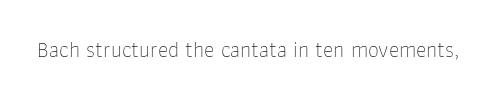
Q: Is the text bold? A: No.
Q: Is the text italic (slanted)? A: No, it is upright.
Q: Is the text underlined? A: No.
Q: Is the spacing between letters normal or unusually wide? A: Normal.
